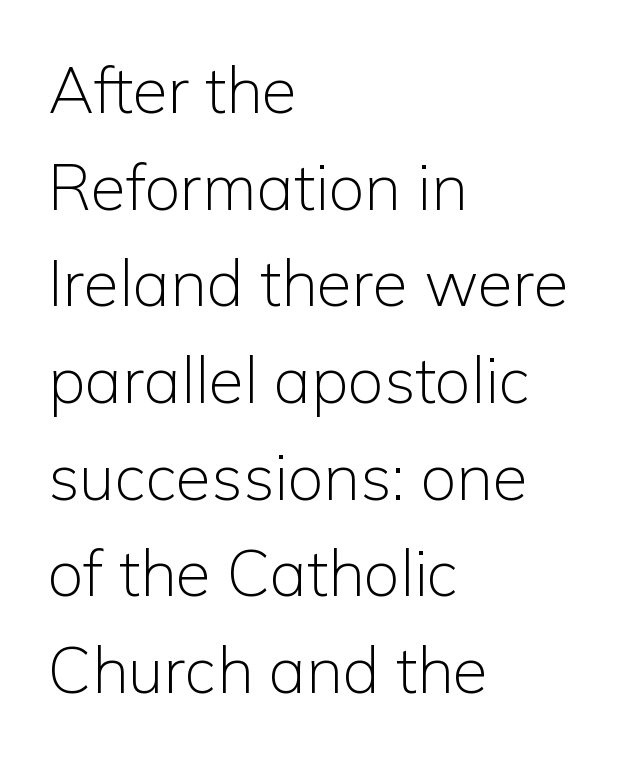
The image shows 64 px light sans-serif type, upright; set left-aligned, normal line spacing (1.51x), normal letter spacing, not underlined; low stroke contrast and a medium x-height.
